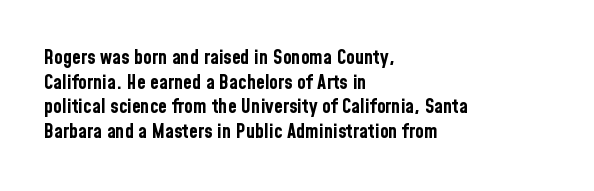
{"italic": "no", "bold": "yes", "underline": "no", "align": "left", "line_spacing_ratio": 1.23, "letter_spacing": "normal", "letter_spacing_em": 0.0, "glyph_px": 20}
